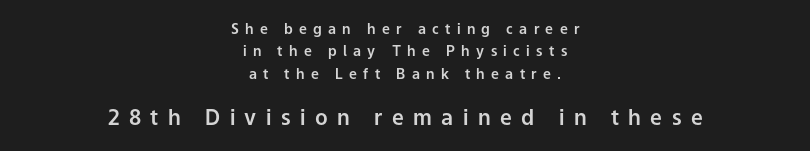
The image shows 21 px text type, upright; set centered, normal line spacing (1.6x), unusually wide letter spacing (+0.45 em), not underlined; the second (bottom) block is 1.5x larger.
